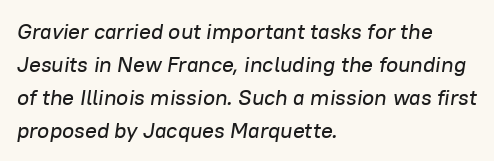
Between one letter and the next there's only the usual sliver of space. One-word summary of the alignment: left. The typography opts for an oblique posture over an upright one. Regular leading. The gap between lines stays unmarked.
